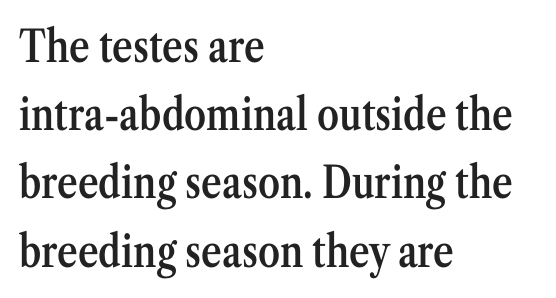
Check under the words: just untouched page. Baseline-to-baseline distance is the conventional proportion of letter height. Tall strokes in this sample are plumb rather than angled. The face used here is proportionally spaced, like ordinary book or web type.
